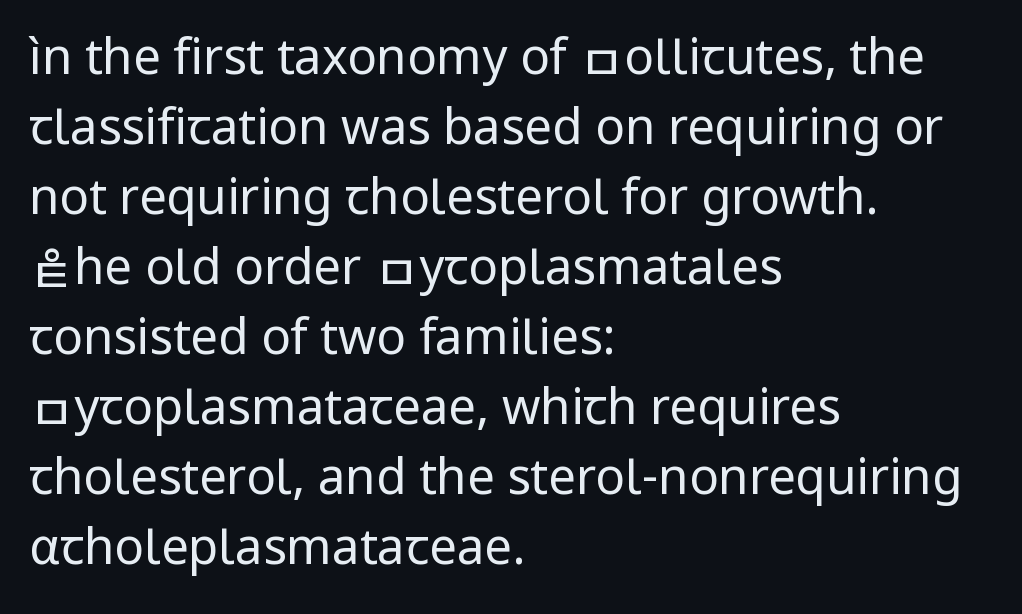
This block has exactly the height ordinary leading produces. The lettering holds an erect, upright posture throughout. The cut favours lightness, reaching ordinary text weight at its darkest. Each line starts at the same left margin while the right side varies. This sample has the flowing, uneven cadence of proportional lettering.
